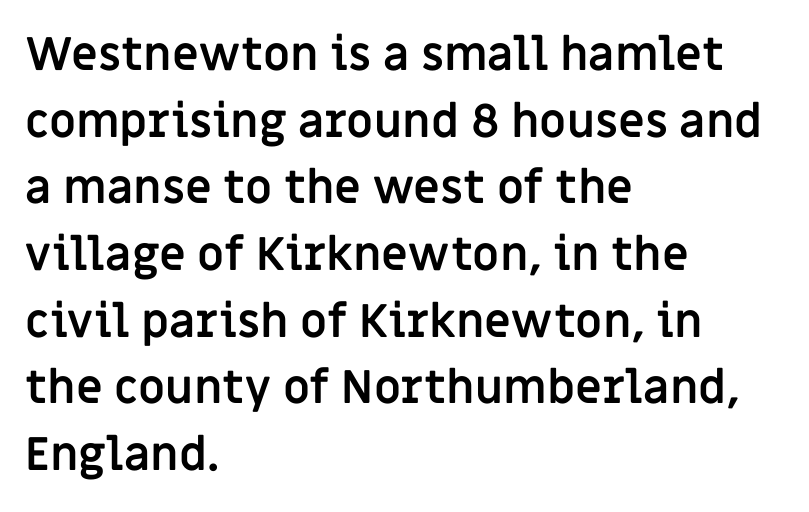
Q: Is the text bold? A: Yes.
Q: Is the text italic (slanted)? A: No, it is upright.
Q: Is the typeface a serif or a sans-serif typeface? A: Sans-serif.
Q: Is the text underlined? A: No.
Q: How is the paragraph aligned? A: Left-aligned.
Q: Is the spacing between letters normal or unusually wide? A: Normal.
Q: Is the spacing between lines tight, normal or loose? A: Normal.
Q: Width (condensed, normal, or wide)? A: Normal.
Q: Stroke contrast? A: Low.
Q: x-height? A: Large.
Q: Monospaced? A: No.
